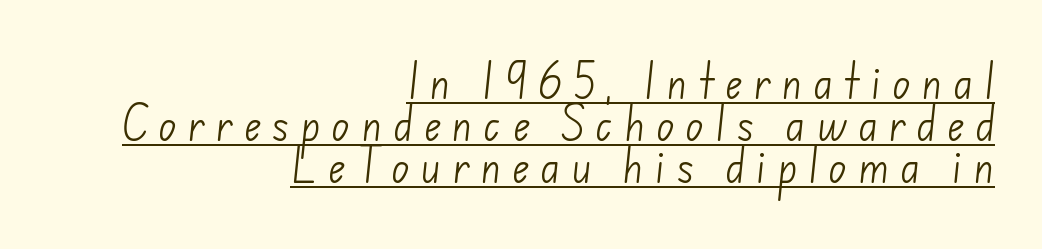
The letterforms sit at book weight or below. Horizontally, the lines are justified to the trailing edge only. Caption: expanded tracking, letters set apart. Notice how a bar underscores the lettering throughout. Note: no serifs on the glyphs.
